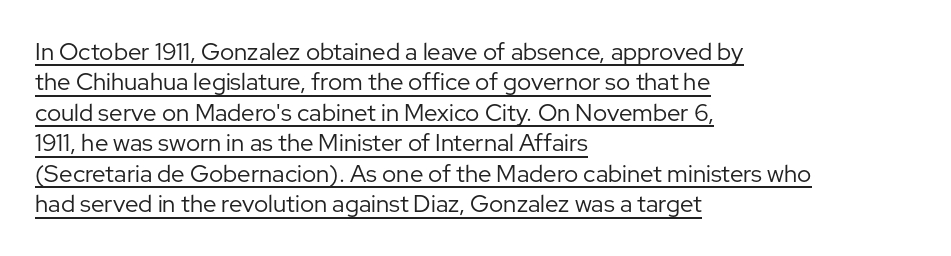
The sample's only ornament is a line tracing under the words. Look at the tracking — it's just the regular setting, nothing added. One-word summary of the alignment: left. No chunkiness to these letters — they're not bold. One glance says typical: line gaps are just what's usual.
